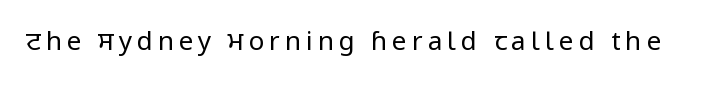
On a weight scale, this lands at 450 or below. The gap between lines stays unmarked. Notice how the stems are strictly vertical — no italics here.
